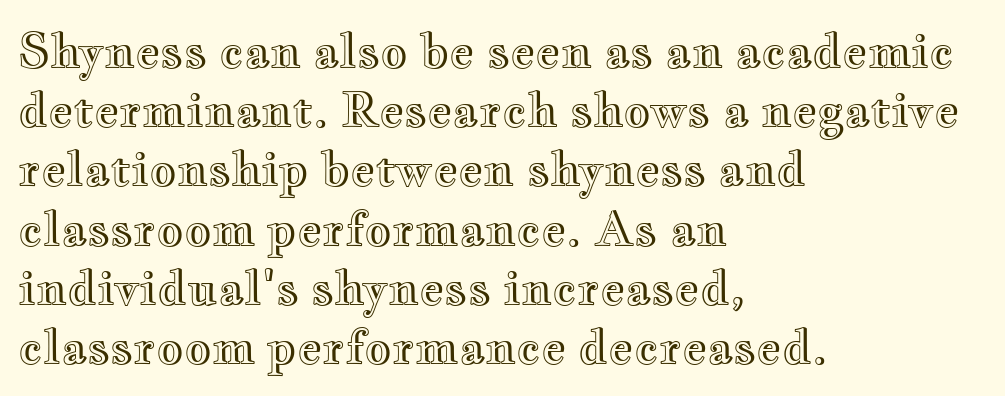
The image shows 47 px wide type, upright; set left-aligned, normal line spacing (1.26x), normal letter spacing, not underlined; a small x-height.
